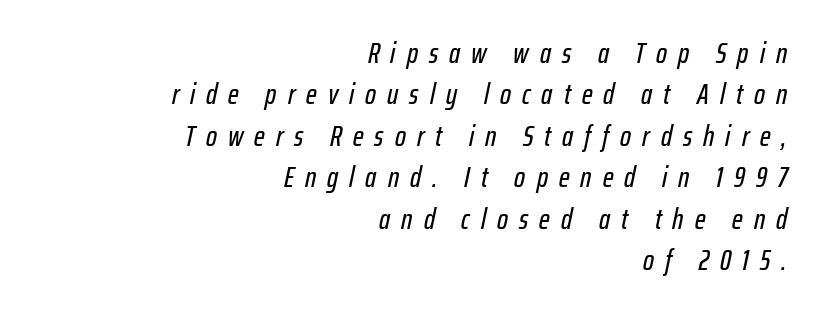
The image shows 29 px condensed type, italic (leaning right); set right-aligned, normal line spacing (1.43x), unusually wide letter spacing (+0.38 em), not underlined; low stroke contrast and a medium x-height.
